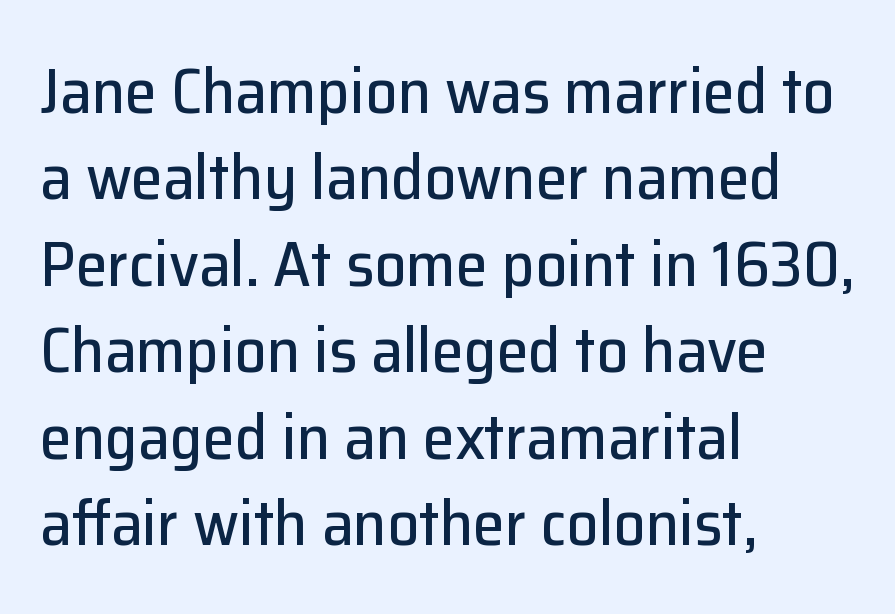
{"serif": "no", "italic": "no", "width": "normal", "stroke_contrast": "low", "x_height": "medium", "monospaced": "no", "underline": "no", "align": "left", "line_spacing": "normal", "line_spacing_ratio": 1.35, "letter_spacing": "normal", "letter_spacing_em": 0.0, "glyph_px": 64}
